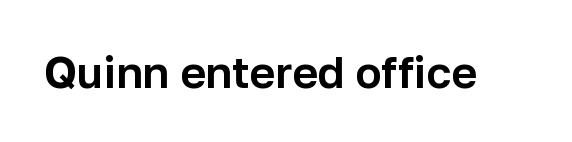
The image shows 44 px sans-serif type, upright; set normal letter spacing, not underlined; low stroke contrast and a medium x-height.
